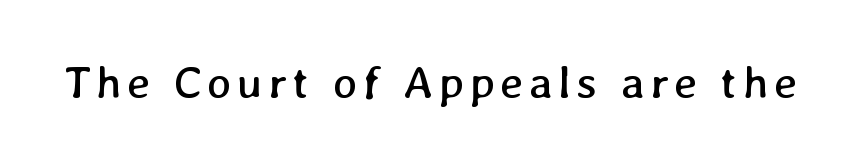
{"bold": "no", "weight": "regular", "width": "normal", "stroke_contrast": "low", "x_height": "medium", "monospaced": "no", "underline": "no", "glyph_px": 46}
